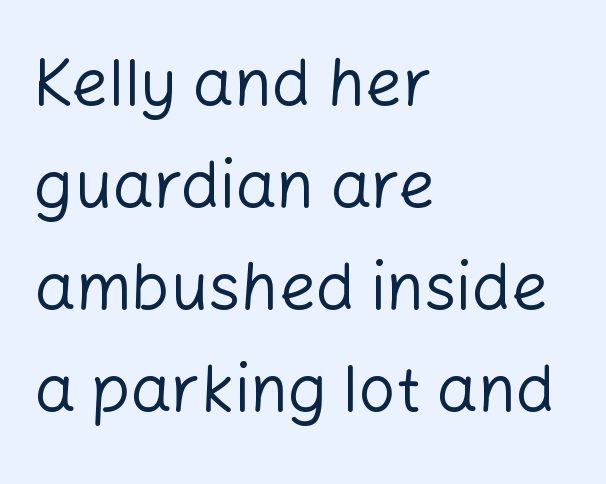
Q: Is the text bold? A: No.
Q: Is the text italic (slanted)? A: No, it is upright.
Q: Is the typeface a serif or a sans-serif typeface? A: Sans-serif.
Q: Is the text underlined? A: No.
Q: How is the paragraph aligned? A: Left-aligned.
Q: Is the spacing between letters normal or unusually wide? A: Normal.
Q: Is the spacing between lines tight, normal or loose? A: Normal.
Q: Width (condensed, normal, or wide)? A: Normal.
Q: Stroke contrast? A: Low.
Q: x-height? A: Medium.
Q: Monospaced? A: No.
